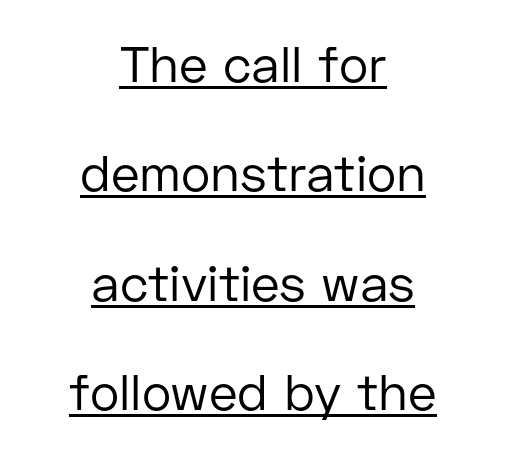
{"serif": "no", "italic": "no", "bold": "no", "weight": "regular", "width": "normal", "stroke_contrast": "low", "x_height": "medium", "monospaced": "no", "underline": "yes", "align": "center", "line_spacing": "loose", "line_spacing_ratio": 2.19, "letter_spacing": "normal", "letter_spacing_em": 0.0, "glyph_px": 50}
